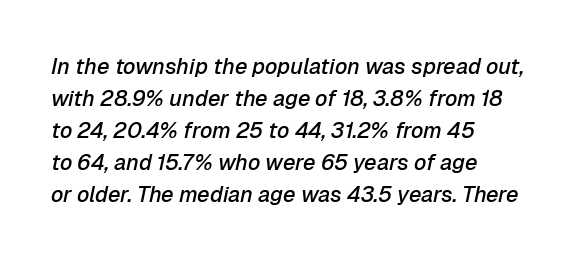
{"italic": "yes", "lean": "right", "slant_degrees": 12, "bold": "semi", "underline": "no", "align": "left", "line_spacing": "normal", "line_spacing_ratio": 1.45, "letter_spacing": "normal", "letter_spacing_em": 0.0, "glyph_px": 22}
